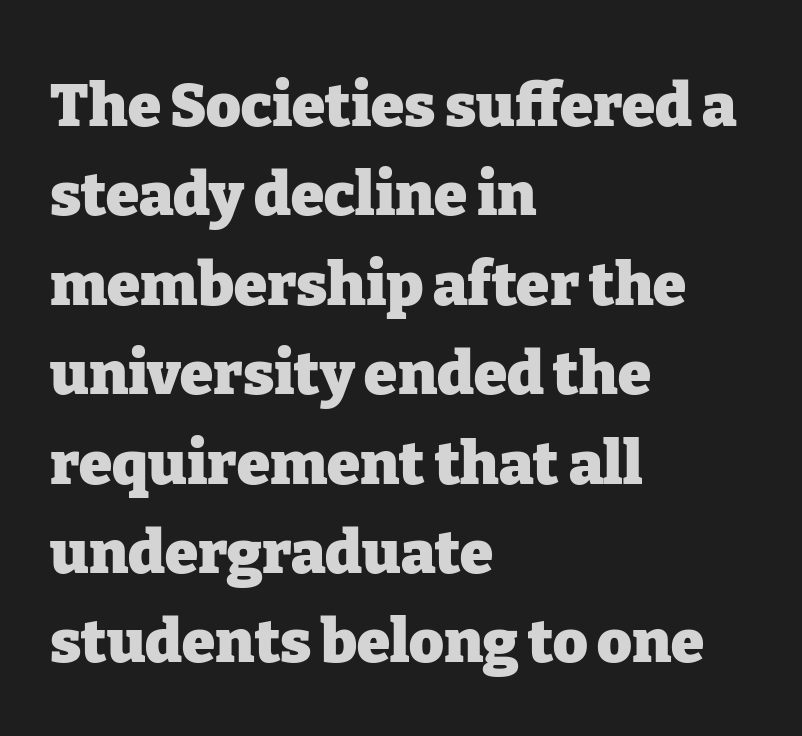
{"serif": "yes", "italic": "no", "bold": "yes", "weight": "heavy", "width": "normal", "stroke_contrast": "low", "x_height": "medium", "monospaced": "no", "underline": "no", "align": "left", "line_spacing": "normal", "line_spacing_ratio": 1.49, "letter_spacing": "normal", "letter_spacing_em": 0.0, "glyph_px": 60}
